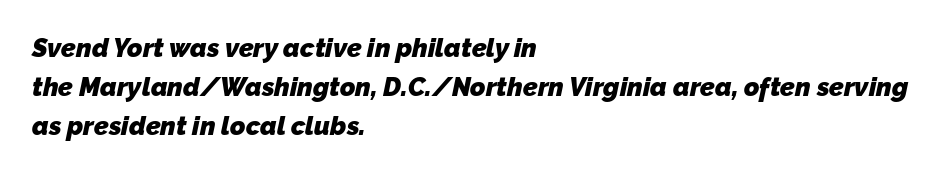
{"bold": "yes", "underline": "no", "align": "left", "line_spacing": "normal", "line_spacing_ratio": 1.5, "letter_spacing": "normal", "letter_spacing_em": 0.0, "glyph_px": 26}
